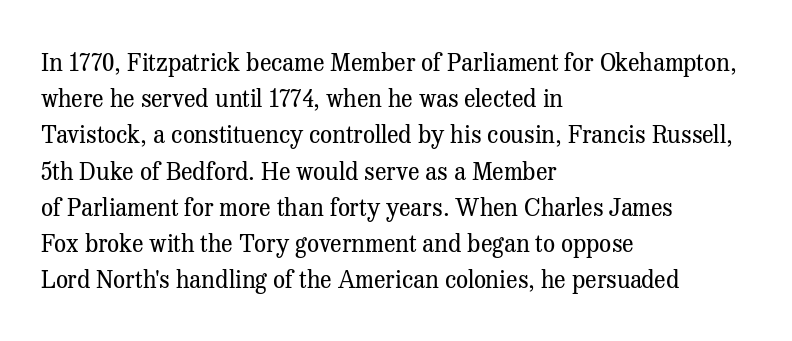
Q: Is the text bold? A: No.
Q: Is the text italic (slanted)? A: No, it is upright.
Q: Is the text underlined? A: No.
Q: How is the paragraph aligned? A: Left-aligned.
Q: Is the spacing between letters normal or unusually wide? A: Normal.
Q: Is the spacing between lines tight, normal or loose? A: Normal.
